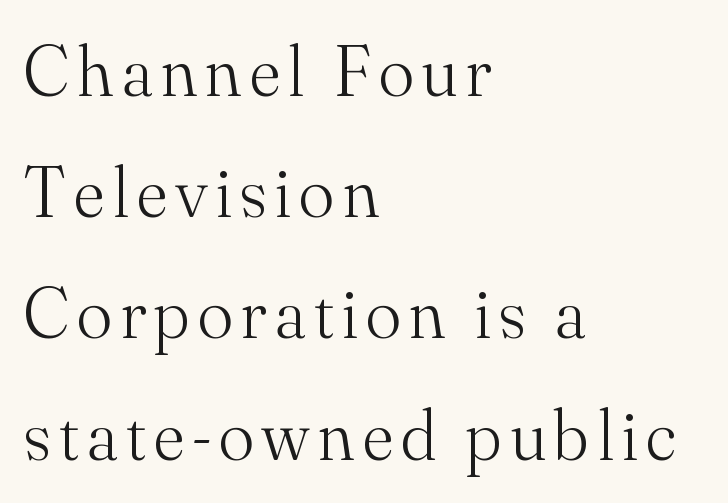
Q: Is the text bold? A: No.
Q: Is the text italic (slanted)? A: No, it is upright.
Q: Is the typeface a serif or a sans-serif typeface? A: Serif.
Q: Is the text underlined? A: No.
Q: How is the paragraph aligned? A: Left-aligned.
Q: Is the spacing between lines tight, normal or loose? A: Normal.
Q: Width (condensed, normal, or wide)? A: Normal.
Q: Stroke contrast? A: Medium.
Q: x-height? A: Small.
Q: Monospaced? A: No.
